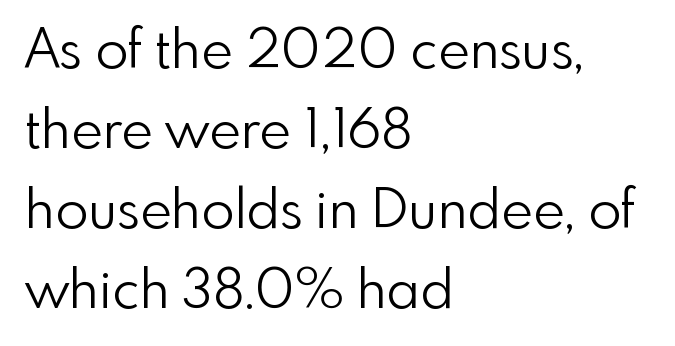
It's the straight-up-and-down kind of type. Reading down the block, your eye returns to a fixed left position each line. Typographically, this falls in the sans-serif category. You could call the tracking neutral — neither tight nor loose.
